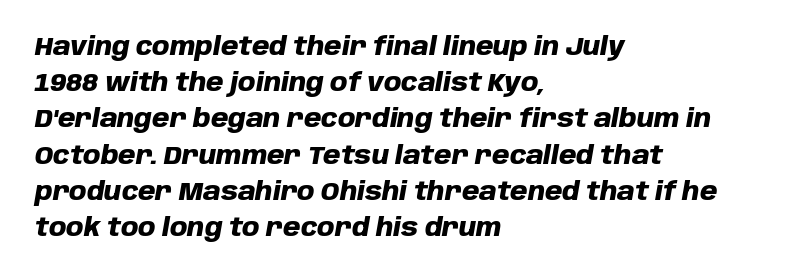
The image shows 25 px bold type, italic (leaning right); set left-aligned, normal line spacing (1.45x), normal letter spacing, not underlined.
